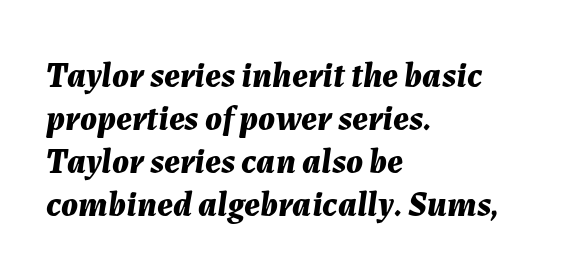
Q: Is the text bold? A: Yes.
Q: Is the text italic (slanted)? A: Yes, it leans right by about 7 degrees.
Q: Is the text underlined? A: No.
Q: How is the paragraph aligned? A: Left-aligned.
Q: Is the spacing between letters normal or unusually wide? A: Normal.
Q: Width (condensed, normal, or wide)? A: Normal.
Q: Stroke contrast? A: Medium.
Q: x-height? A: Medium.
Q: Monospaced? A: No.
